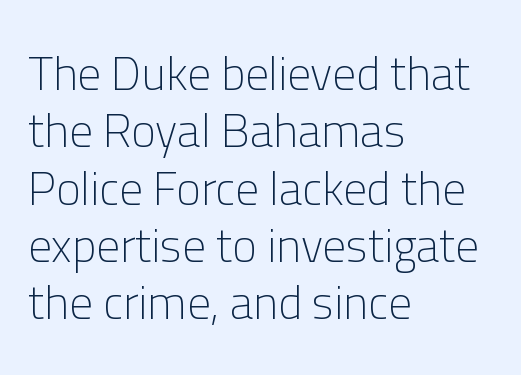
Q: Is the text bold? A: No.
Q: Is the text italic (slanted)? A: No, it is upright.
Q: Is the typeface a serif or a sans-serif typeface? A: Sans-serif.
Q: Is the text underlined? A: No.
Q: How is the paragraph aligned? A: Left-aligned.
Q: Is the spacing between letters normal or unusually wide? A: Normal.
Q: Width (condensed, normal, or wide)? A: Normal.
Q: Stroke contrast? A: Low.
Q: x-height? A: Medium.
Q: Monospaced? A: No.
